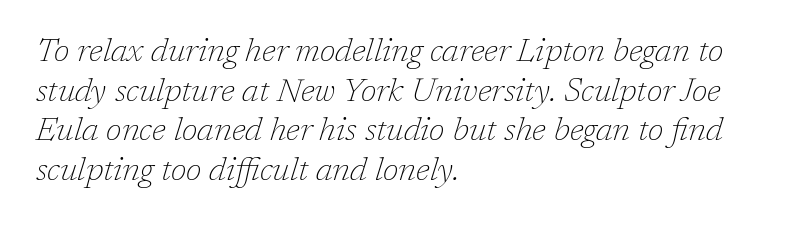
{"serif": "yes", "italic": "yes", "lean": "right", "slant_degrees": 17, "bold": "no", "weight": "thin", "width": "normal", "stroke_contrast": "low", "x_height": "medium", "monospaced": "no", "underline": "no", "align": "left", "line_spacing_ratio": 1.2, "letter_spacing": "normal", "letter_spacing_em": 0.0, "glyph_px": 33}
